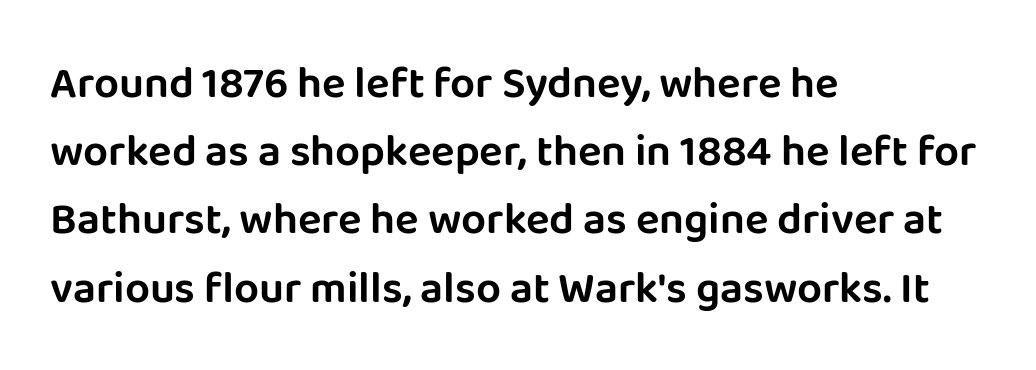
This is roman type, the default non-slanted kind. Glyph-to-glyph distance matches everyday printed text. Is this a fixed-width face? No — the glyphs have proportional, varying widths. The line-height multiplier appears to be the usual default.
